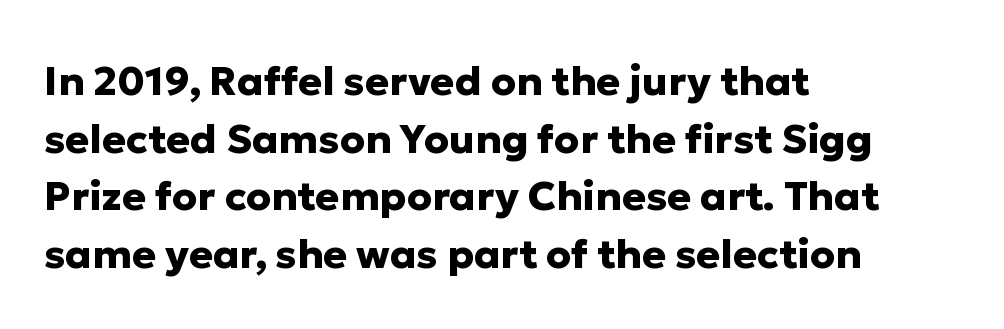
Q: Is the text bold? A: Yes.
Q: Is the text italic (slanted)? A: No, it is upright.
Q: Is the typeface a serif or a sans-serif typeface? A: Sans-serif.
Q: Is the text underlined? A: No.
Q: How is the paragraph aligned? A: Left-aligned.
Q: Is the spacing between letters normal or unusually wide? A: Normal.
Q: Is the spacing between lines tight, normal or loose? A: Normal.
Q: Width (condensed, normal, or wide)? A: Normal.
Q: Stroke contrast? A: Low.
Q: x-height? A: Medium.
Q: Monospaced? A: No.
